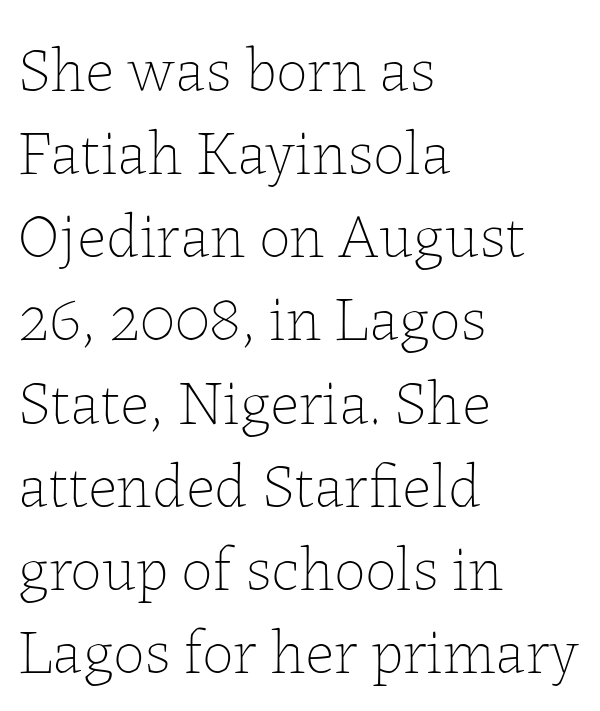
{"italic": "no", "bold": "no", "weight": "thin", "width": "normal", "stroke_contrast": "low", "x_height": "medium", "monospaced": "no", "underline": "no", "align": "left", "line_spacing": "normal", "line_spacing_ratio": 1.32, "letter_spacing": "normal", "letter_spacing_em": 0.0, "glyph_px": 63}
